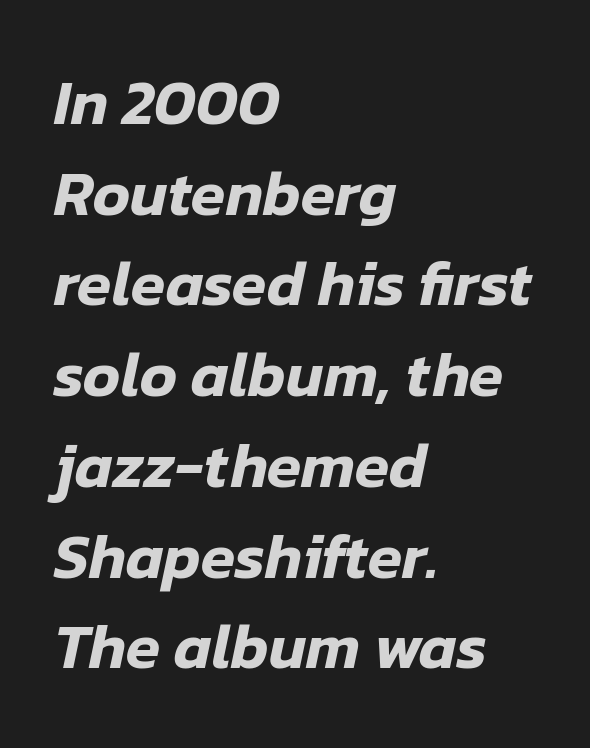
Q: Is the text italic (slanted)? A: Yes, it leans right by about 12 degrees.
Q: Is the text underlined? A: No.
Q: How is the paragraph aligned? A: Left-aligned.
Q: Is the spacing between letters normal or unusually wide? A: Normal.
Q: Is the spacing between lines tight, normal or loose? A: Normal.
Q: Width (condensed, normal, or wide)? A: Normal.
Q: Stroke contrast? A: Low.
Q: x-height? A: Medium.
Q: Monospaced? A: No.
